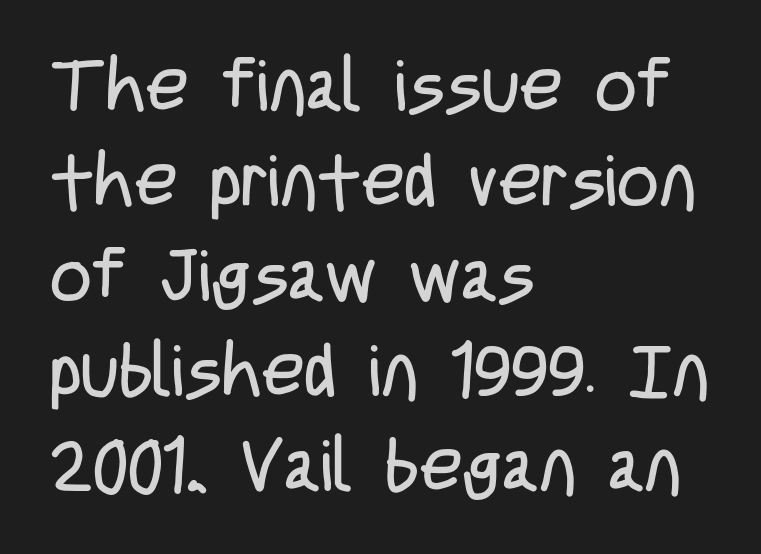
{"serif": "no", "italic": "no", "bold": "no", "weight": "regular", "width": "condensed", "stroke_contrast": "low", "x_height": "large", "monospaced": "no", "underline": "no", "align": "left", "line_spacing": "normal", "line_spacing_ratio": 1.3, "letter_spacing": "normal", "letter_spacing_em": 0.0, "glyph_px": 73}
